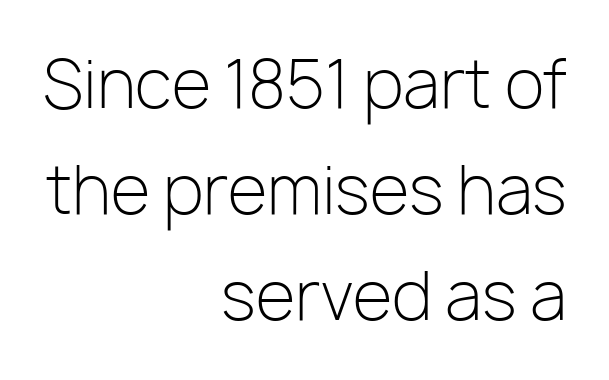
Layout note: lines flush right. Italic? Not at all — the glyphs are vertical. A typesetter would call this zero additional tracking. A typesetter would label this face a sans.
